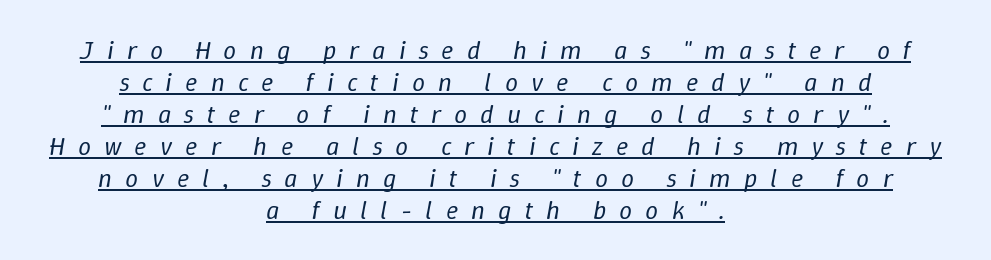
This rendering features underlined lettering. The face used here has a pronounced slope to its letters. Weight class: somewhere from thin through regular. Glyph-to-glyph distance is far greater than everyday printed text. A student would call this center alignment; a typographer would say set centered.
